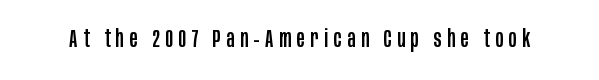
Q: Is the text italic (slanted)? A: No, it is upright.
Q: Is the text underlined? A: No.
Q: Is the spacing between letters normal or unusually wide? A: Unusually wide.
